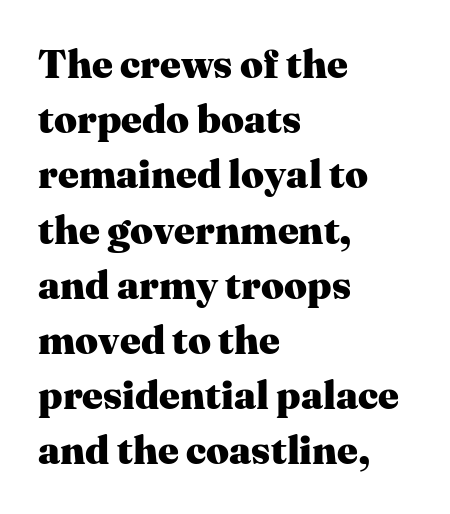
Q: Is the text bold? A: Yes.
Q: Is the text italic (slanted)? A: No, it is upright.
Q: Is the typeface a serif or a sans-serif typeface? A: Serif.
Q: Is the text underlined? A: No.
Q: How is the paragraph aligned? A: Left-aligned.
Q: Is the spacing between letters normal or unusually wide? A: Normal.
Q: Is the spacing between lines tight, normal or loose? A: Normal.
Q: Width (condensed, normal, or wide)? A: Normal.
Q: Stroke contrast? A: Medium.
Q: x-height? A: Medium.
Q: Monospaced? A: No.
